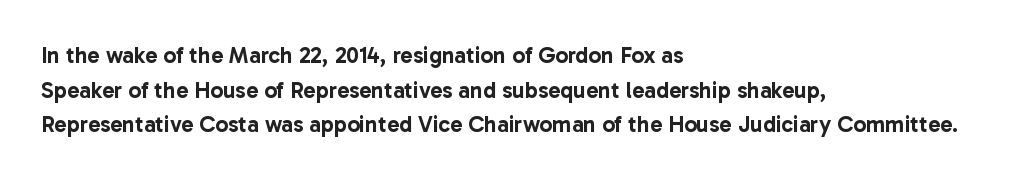
The image shows 23 px text type, upright; set left-aligned, normal line spacing (1.51x), normal letter spacing, not underlined.
